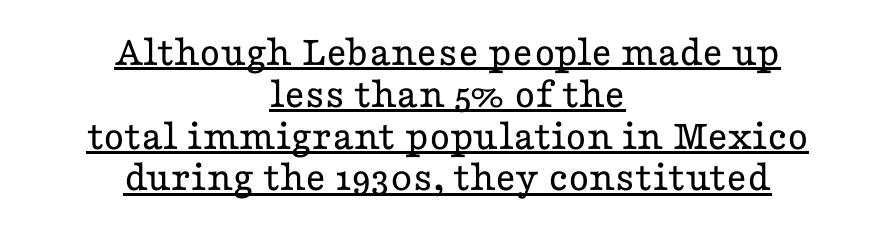
The image shows 44 px regular-weight, wide serif type, upright; set centered, tight line spacing (0.95x), normal letter spacing, underlined; low stroke contrast and a medium x-height.
